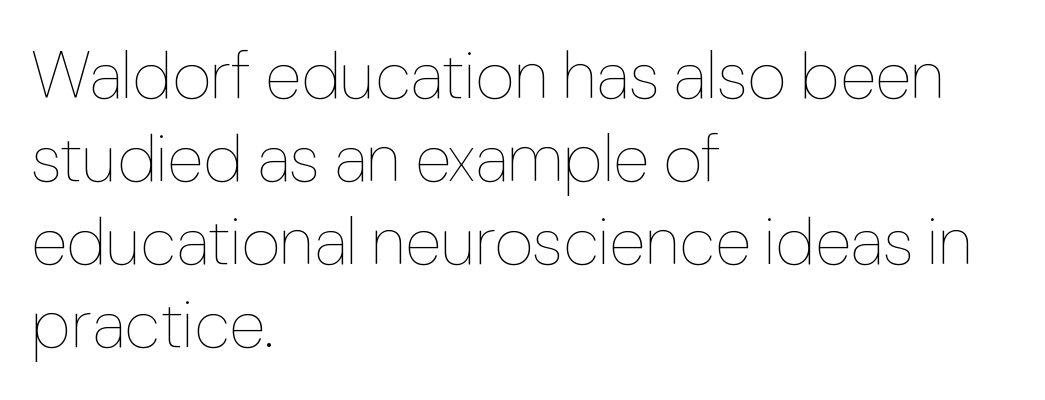
The image shows 67 px thin type, upright; set left-aligned, line spacing 1.24x, normal letter spacing, not underlined; low stroke contrast and a medium x-height.
